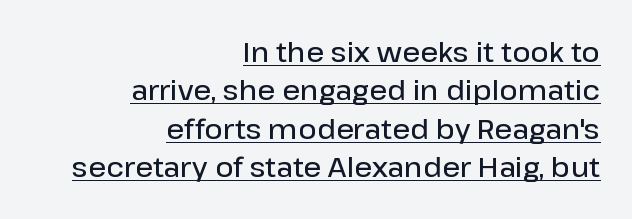
{"serif": "no", "italic": "no", "bold": "semi", "weight": "semibold", "width": "normal", "stroke_contrast": "low", "x_height": "medium", "monospaced": "no", "underline": "yes", "align": "right", "line_spacing": "normal", "line_spacing_ratio": 1.37, "letter_spacing": "normal", "letter_spacing_em": 0.0, "glyph_px": 28}
